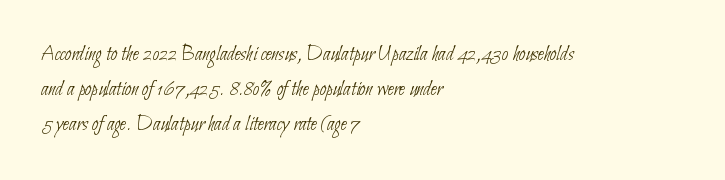
{"bold": "no", "underline": "no", "align": "left", "line_spacing": "normal", "line_spacing_ratio": 1.59, "letter_spacing": "normal", "letter_spacing_em": 0.0, "glyph_px": 22}
